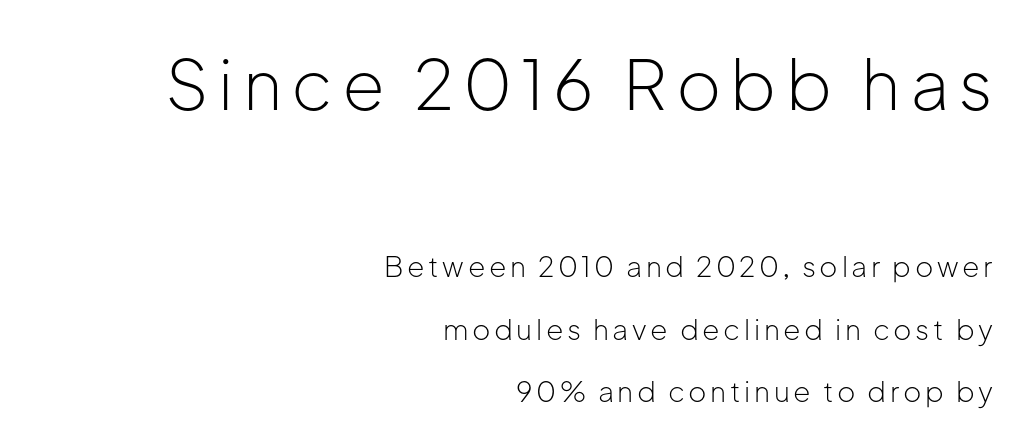
The image shows 69 px light sans-serif type, upright; set right-aligned, loose line spacing (2.23x), not underlined; the first (top) block is 2.46x larger; low stroke contrast and a medium x-height.
